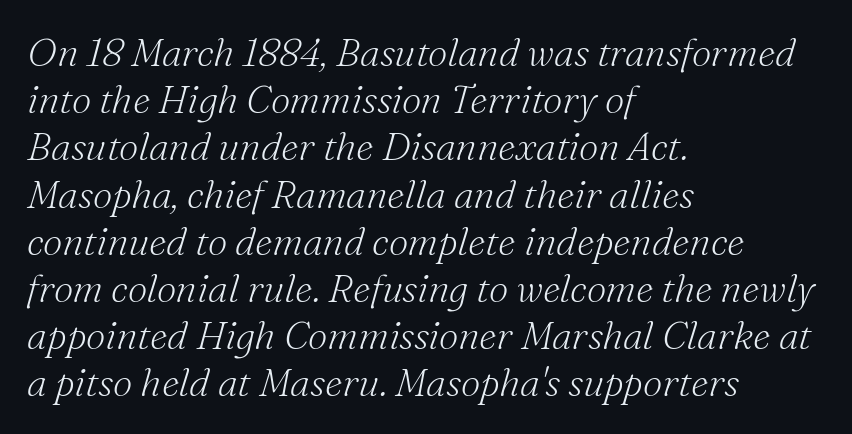
Look at the tracking — it's just the regular setting, nothing added. Yep, that's italic — everything's leaning. The glyphs in this specimen are seriffed. Notice how the passage keeps a crisp vertical edge on the left only. The area under the type is left untouched.
